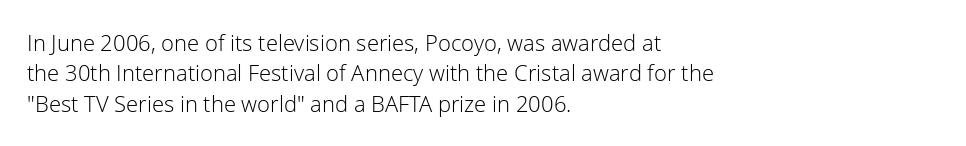
Q: Is the text bold? A: No.
Q: Is the text italic (slanted)? A: No, it is upright.
Q: Is the text underlined? A: No.
Q: How is the paragraph aligned? A: Left-aligned.
Q: Is the spacing between letters normal or unusually wide? A: Normal.
Q: Is the spacing between lines tight, normal or loose? A: Normal.
